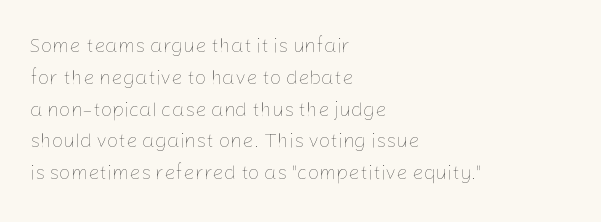
This is not heavy type; no bold has been used. Tracking here is standard; glyphs follow each other at the usual distance. Horizontal bands of white between lines are of average thickness. Underlining? Definitely not there. A student would call this left alignment; a typographer would say flush left, rag right.
